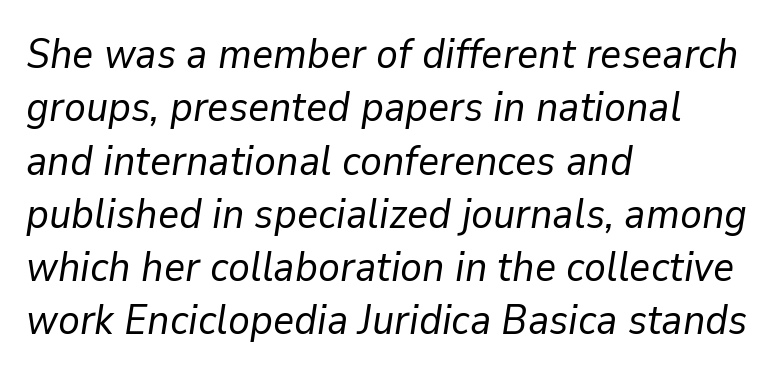
Q: Is the text bold? A: No.
Q: Is the text italic (slanted)? A: Yes, it leans right by about 9 degrees.
Q: Is the text underlined? A: No.
Q: How is the paragraph aligned? A: Left-aligned.
Q: Is the spacing between letters normal or unusually wide? A: Normal.
Q: Is the spacing between lines tight, normal or loose? A: Normal.
Q: Width (condensed, normal, or wide)? A: Normal.
Q: Stroke contrast? A: Low.
Q: x-height? A: Medium.
Q: Monospaced? A: No.
